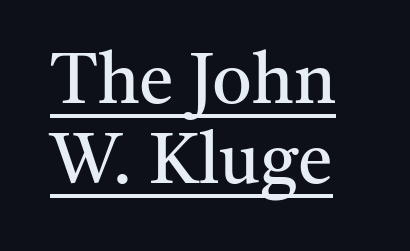
The image shows 70 px regular-weight serif type, upright; set tight line spacing (1.14x), normal letter spacing, underlined; medium stroke contrast and a medium x-height.
